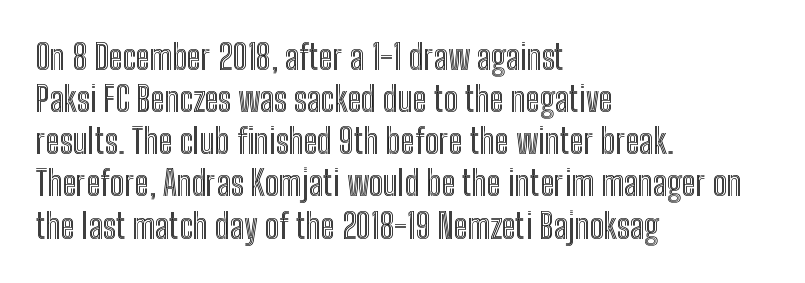
A typesetter would call this proportional, since set widths differ per character. Horizontal alignment here is leftward, the default for most running prose. If you drew a line through each stem, it would be perfectly vertical. The gaps between neighbouring characters are ordinary and unremarkable. Underlining? Definitely not there.
